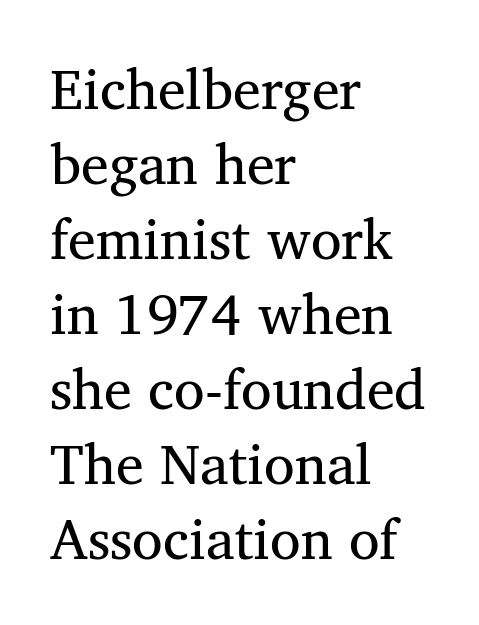
The image shows 56 px serif type; set left-aligned, normal line spacing (1.34x), normal letter spacing, not underlined; medium stroke contrast and a medium x-height.
